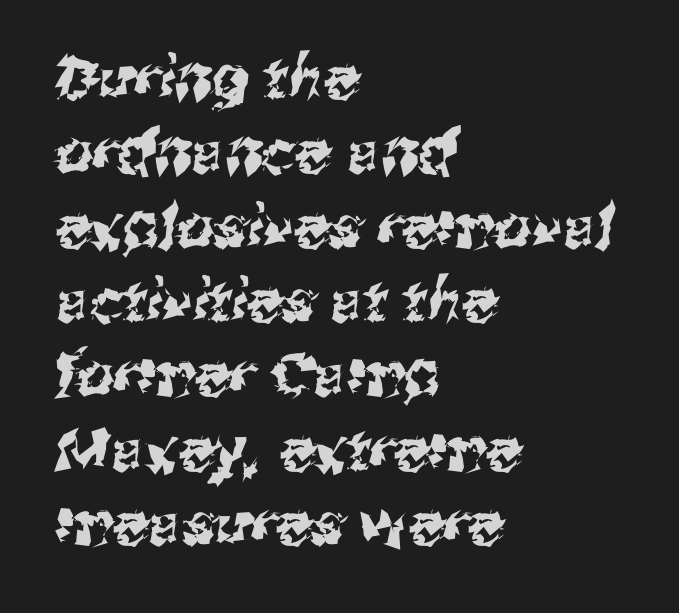
The image shows 59 px sans-serif type; set left-aligned, normal line spacing (1.26x), normal letter spacing, not underlined; medium stroke contrast and a medium x-height.
